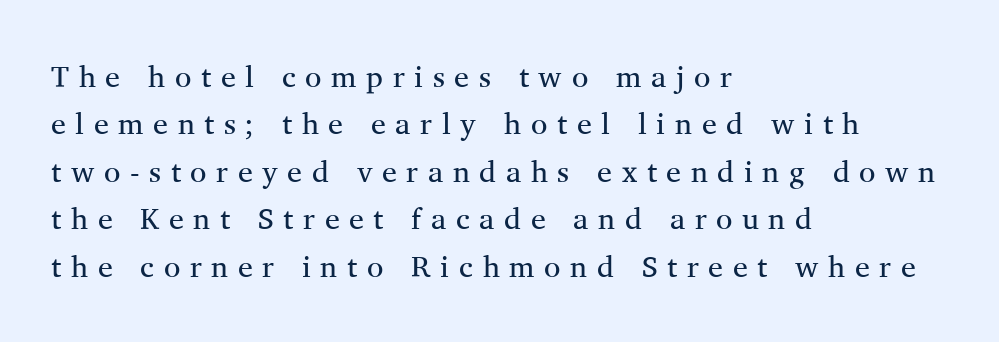
Q: Is the text bold? A: No.
Q: Is the text italic (slanted)? A: No, it is upright.
Q: Is the typeface a serif or a sans-serif typeface? A: Serif.
Q: Is the text underlined? A: No.
Q: How is the paragraph aligned? A: Left-aligned.
Q: Is the spacing between letters normal or unusually wide? A: Unusually wide.
Q: Is the spacing between lines tight, normal or loose? A: Normal.
Q: Width (condensed, normal, or wide)? A: Normal.
Q: Stroke contrast? A: Medium.
Q: x-height? A: Medium.
Q: Monospaced? A: No.
